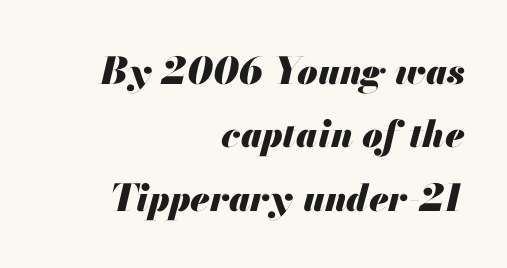
The image shows 37 px heavy type, italic (leaning right); set right-aligned, line spacing 1.71x, normal letter spacing, not underlined; medium stroke contrast and a small x-height.
